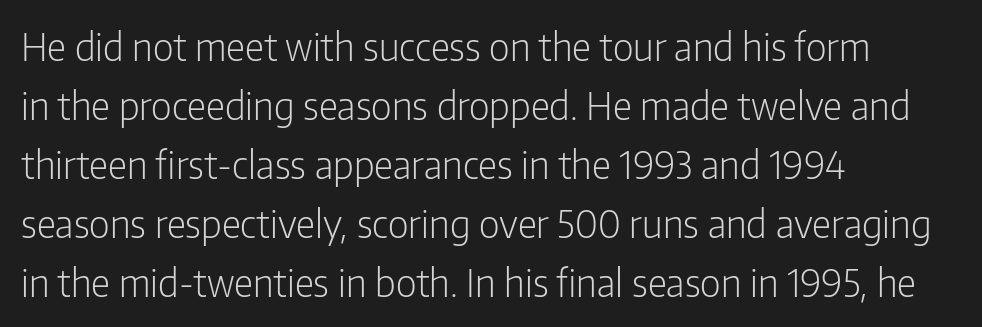
Students, note that the glyphs here touch the page at normal intervals. A typesetter would call this proportional, since set widths differ per character. When letters stand straight like this, we call the style roman or upright. Unmarked baselines from the first word to the last.
